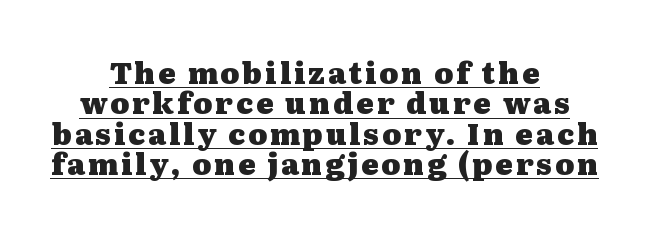
Q: Is the text bold? A: Yes.
Q: Is the text italic (slanted)? A: No, it is upright.
Q: Is the typeface a serif or a sans-serif typeface? A: Serif.
Q: Is the text underlined? A: Yes.
Q: How is the paragraph aligned? A: Centered.
Q: Is the spacing between lines tight, normal or loose? A: Tight.
Q: Width (condensed, normal, or wide)? A: Wide.
Q: Stroke contrast? A: Medium.
Q: x-height? A: Medium.
Q: Monospaced? A: No.
